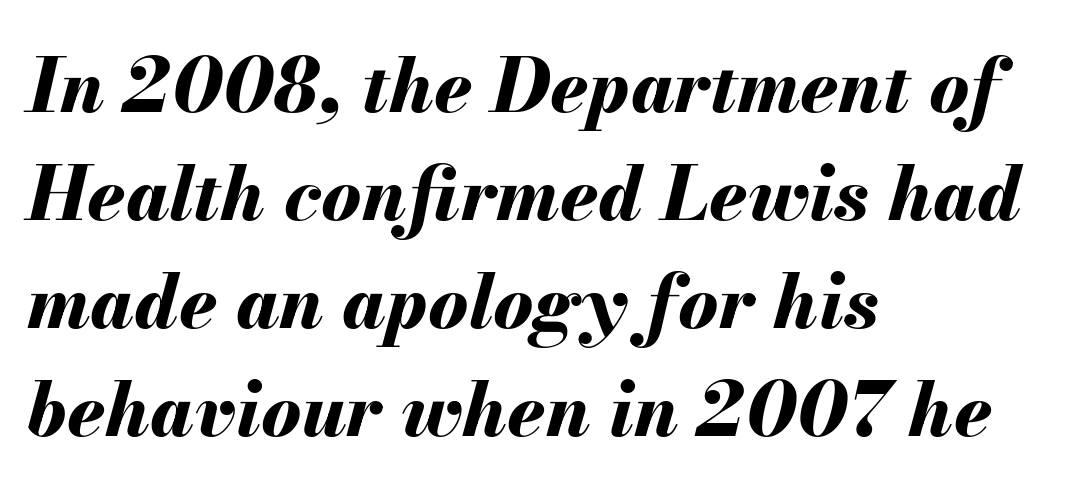
The foot of each line stays bare and open. All the whitespace from short lines collects on the right. Every character sits at an angle, as italics do. Is there much room between lines? A standard amount, neither cramped nor airy.
